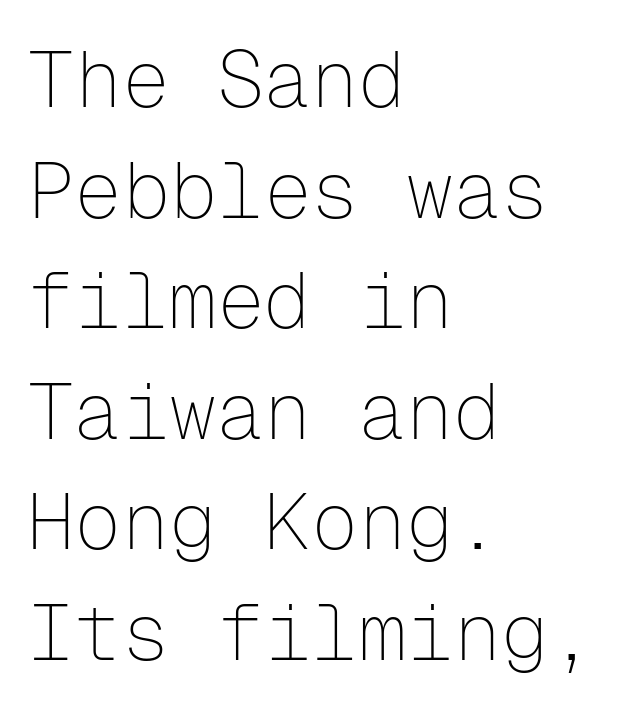
The image shows 79 px thin sans-serif type, upright, monospaced; set left-aligned, normal line spacing (1.4x), normal letter spacing, not underlined; low stroke contrast and a medium x-height.
